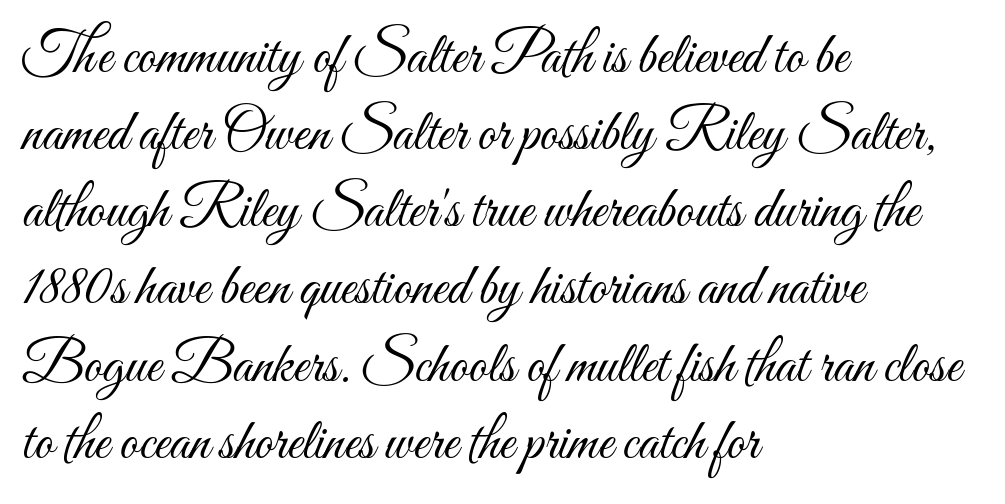
{"bold": "no", "weight": "light", "width": "condensed", "stroke_contrast": "medium", "x_height": "small", "monospaced": "no", "underline": "no", "align": "left", "line_spacing": "normal", "line_spacing_ratio": 1.33, "letter_spacing": "normal", "letter_spacing_em": 0.0, "glyph_px": 58}
